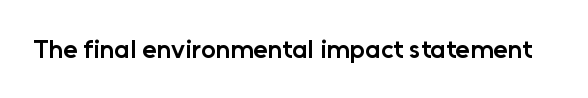
Q: Is the text bold? A: Semi-bold.
Q: Is the text italic (slanted)? A: No, it is upright.
Q: Is the text underlined? A: No.
Q: Is the spacing between letters normal or unusually wide? A: Normal.
